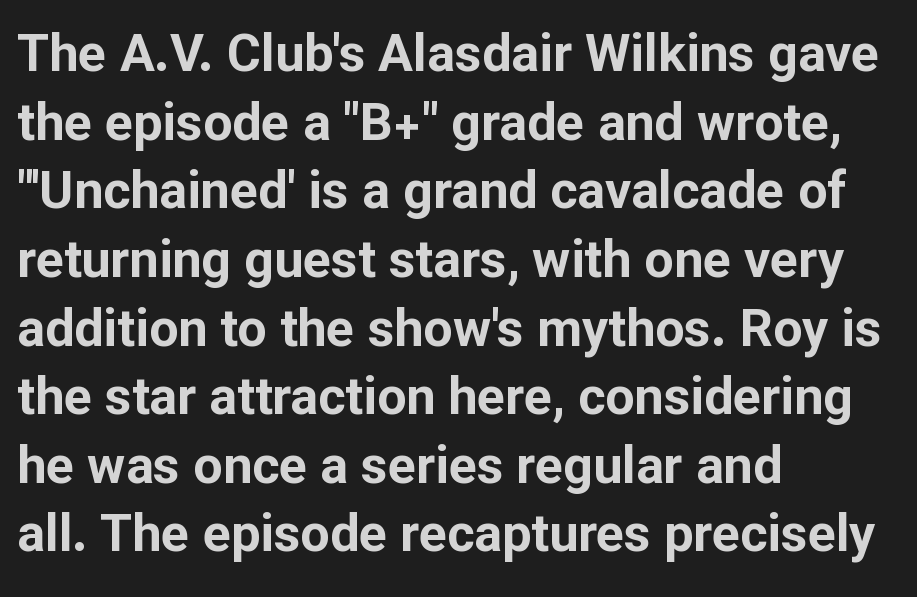
{"serif": "no", "italic": "no", "bold": "yes", "weight": "bold", "width": "normal", "stroke_contrast": "low", "x_height": "medium", "monospaced": "no", "underline": "no", "align": "left", "line_spacing": "normal", "line_spacing_ratio": 1.32, "letter_spacing": "normal", "letter_spacing_em": 0.0, "glyph_px": 52}
